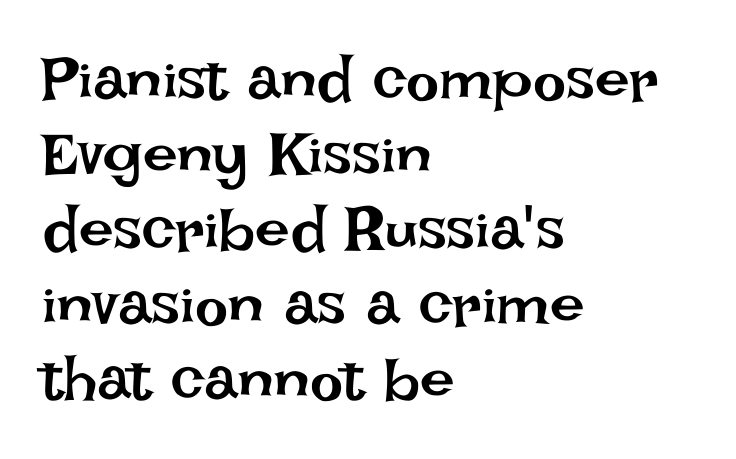
Varying glyph widths throughout — classic text-font behaviour. Each word holds together tightly as a unit, with standard inter-letter gaps. If you drew a ruler down the left edge, every line would touch it. Stroke mass is kept to a normal reading level or below.
